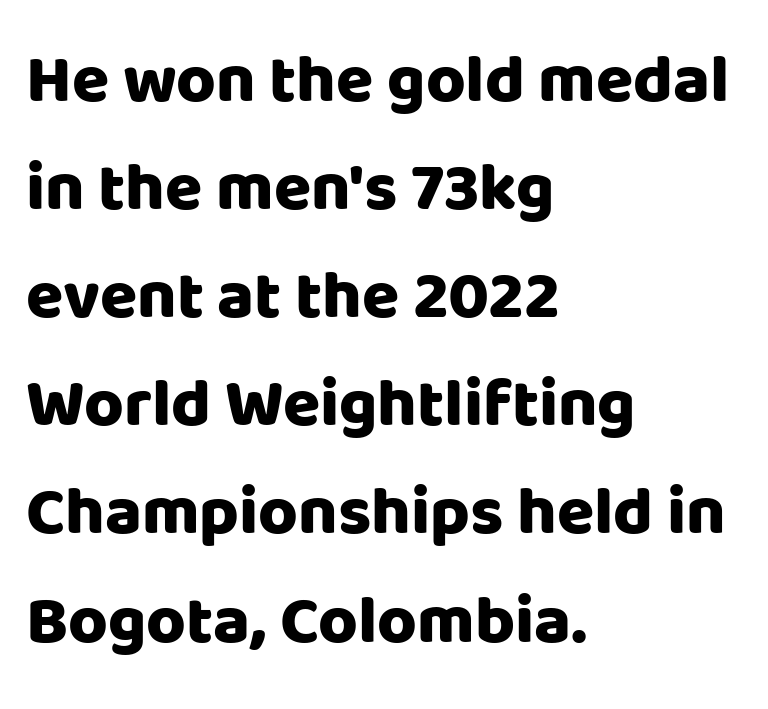
The letters are bold, with thick, heavy strokes. The baseline area is clear. The typesetter chose a ragged-right arrangement here. Stroke terminals: plain, sans-serif.
